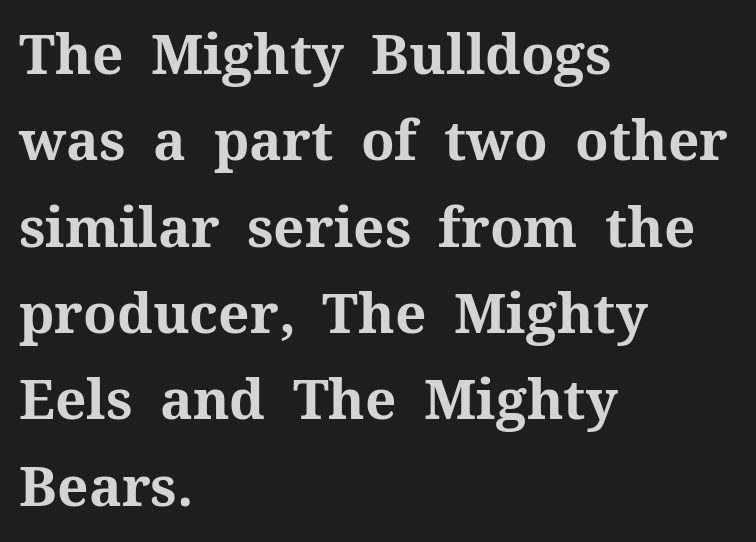
The image shows 55 px bold serif type, upright; set left-aligned, normal line spacing (1.57x), normal letter spacing, not underlined; medium stroke contrast and a medium x-height.
